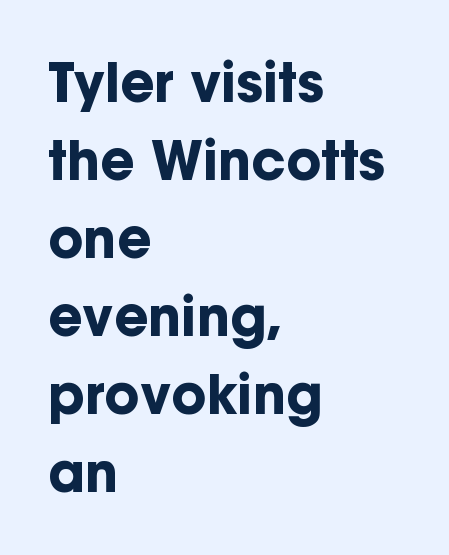
Q: Is the text bold? A: Yes.
Q: Is the text italic (slanted)? A: No, it is upright.
Q: Is the typeface a serif or a sans-serif typeface? A: Sans-serif.
Q: Is the text underlined? A: No.
Q: How is the paragraph aligned? A: Left-aligned.
Q: Is the spacing between letters normal or unusually wide? A: Normal.
Q: Is the spacing between lines tight, normal or loose? A: Normal.
Q: Width (condensed, normal, or wide)? A: Normal.
Q: Stroke contrast? A: Low.
Q: x-height? A: Medium.
Q: Monospaced? A: No.
